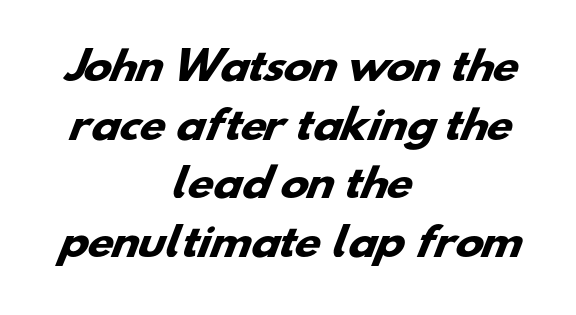
{"serif": "no", "bold": "yes", "weight": "heavy", "width": "wide", "stroke_contrast": "low", "x_height": "small", "monospaced": "no", "underline": "no", "align": "center", "line_spacing": "normal", "line_spacing_ratio": 1.54, "letter_spacing": "normal", "letter_spacing_em": 0.0, "glyph_px": 38}
